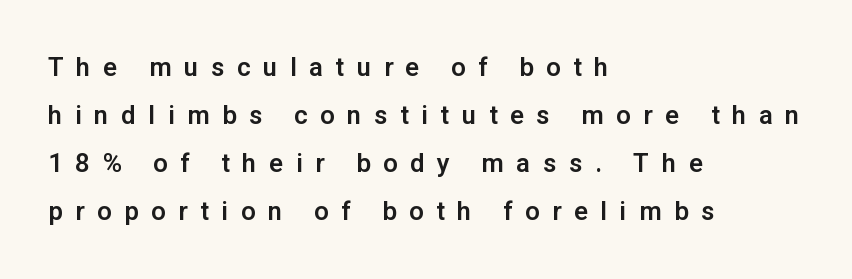
Upright lettering throughout. The gap between lines stays unmarked. Every row of glyphs begins at an identical x-position on the left. Tracking here is generous; glyphs stand well apart from one another.
